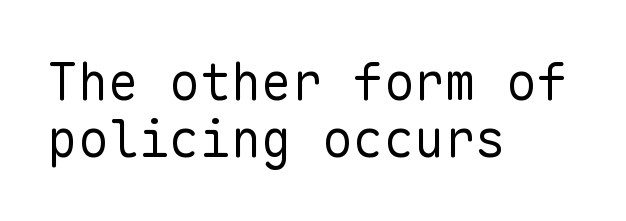
{"serif": "no", "italic": "no", "bold": "no", "weight": "regular", "width": "normal", "stroke_contrast": "low", "x_height": "medium", "monospaced": "yes", "underline": "no", "align": "left", "line_spacing": "tight", "line_spacing_ratio": 1.12, "letter_spacing": "normal", "letter_spacing_em": 0.0, "glyph_px": 51}
